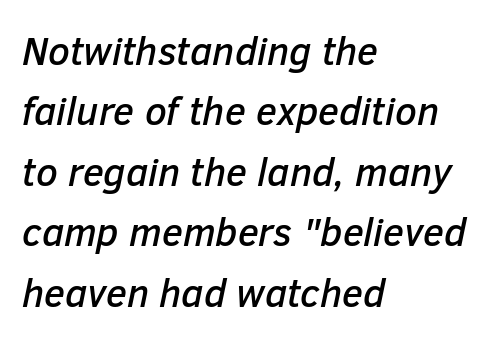
The image shows 39 px text type, italic (leaning right); set left-aligned, normal line spacing (1.55x), normal letter spacing, not underlined; low stroke contrast and a medium x-height.
